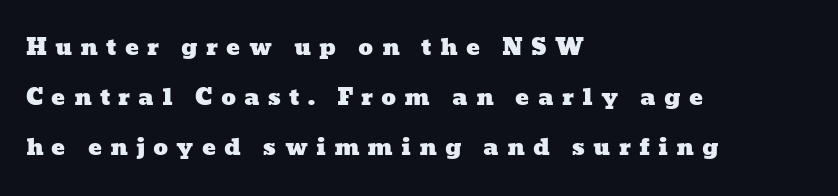
{"underline": "no", "align": "left", "line_spacing": "loose", "line_spacing_ratio": 2.18, "letter_spacing": "wide", "letter_spacing_em": 0.35, "glyph_px": 23}
